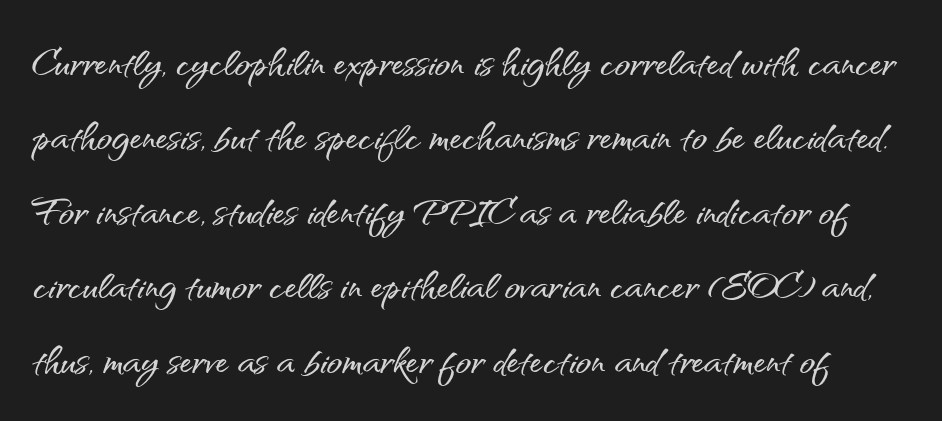
{"serif": "no", "width": "normal", "stroke_contrast": "medium", "x_height": "small", "monospaced": "no", "underline": "no", "line_spacing": "normal", "line_spacing_ratio": 1.46, "letter_spacing": "normal", "letter_spacing_em": 0.0, "glyph_px": 51}
